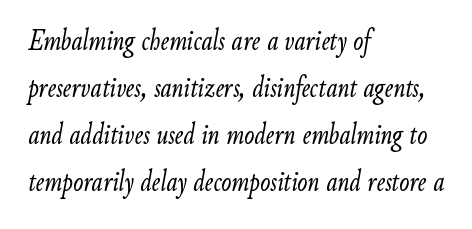
{"italic": "yes", "lean": "right", "slant_degrees": 9, "bold": "no", "weight": "light", "width": "condensed", "stroke_contrast": "low", "x_height": "small", "monospaced": "no", "underline": "no", "align": "left", "line_spacing": "normal", "line_spacing_ratio": 1.57, "letter_spacing": "normal", "letter_spacing_em": 0.0, "glyph_px": 30}
